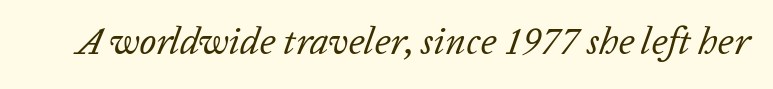
The image shows 38 px regular-weight type, italic (leaning right); set normal letter spacing, not underlined; low stroke contrast and a medium x-height.
